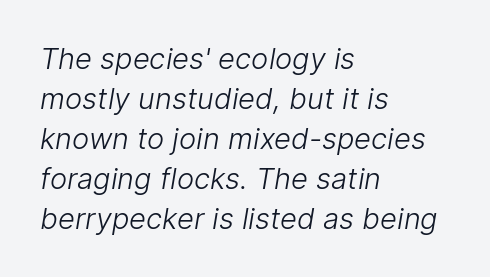
{"serif": "no", "bold": "no", "weight": "light", "width": "normal", "stroke_contrast": "low", "x_height": "medium", "monospaced": "no", "underline": "no", "align": "left", "line_spacing": "normal", "line_spacing_ratio": 1.38, "letter_spacing": "normal", "letter_spacing_em": 0.0, "glyph_px": 29}
